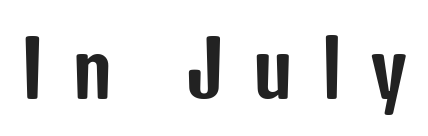
It's the straight-up-and-down kind of type. Bare-footed words on every line. The type is letterspaced generously, with wide tracking. Note the varied advance widths — an 'i' is clearly narrower than an 'm'. Check where the strokes stop: nothing finishes them off — pure sans.
